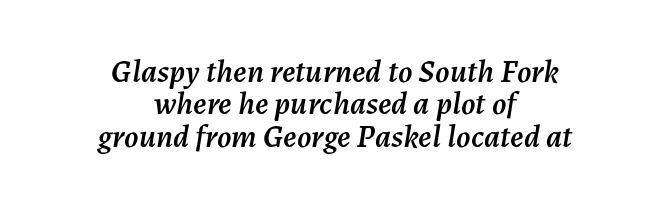
{"italic": "yes", "lean": "right", "slant_degrees": 7, "width": "normal", "stroke_contrast": "medium", "x_height": "medium", "monospaced": "no", "underline": "no", "align": "center", "line_spacing": "tight", "line_spacing_ratio": 1.01, "letter_spacing": "normal", "letter_spacing_em": 0.0, "glyph_px": 32}
